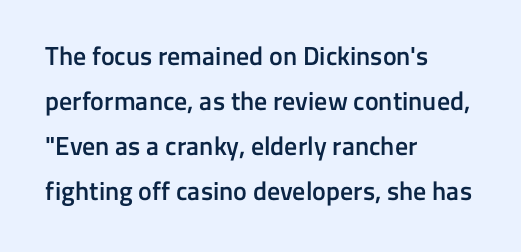
Q: Is the text bold? A: Semi-bold.
Q: Is the text italic (slanted)? A: No, it is upright.
Q: Is the text underlined? A: No.
Q: How is the paragraph aligned? A: Left-aligned.
Q: Is the spacing between letters normal or unusually wide? A: Normal.
